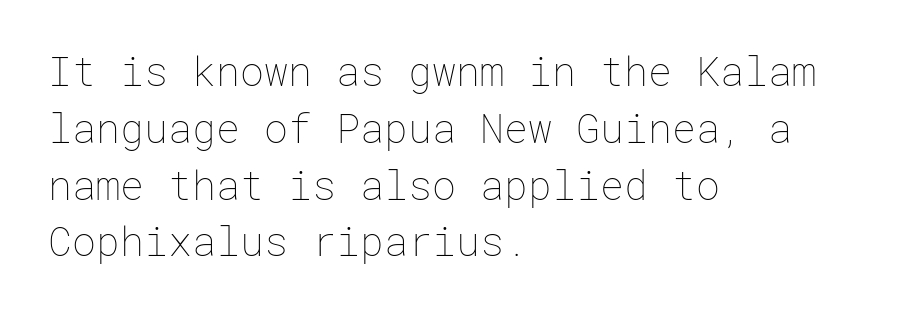
Stroke mass is kept to a normal reading level or below. How are the letters spaced? Ordinarily, with no added tracking. The text block is weighted toward the left margin, trailing off unevenly rightward. The specimen reads as upright at a glance. This block has exactly the height ordinary leading produces.
